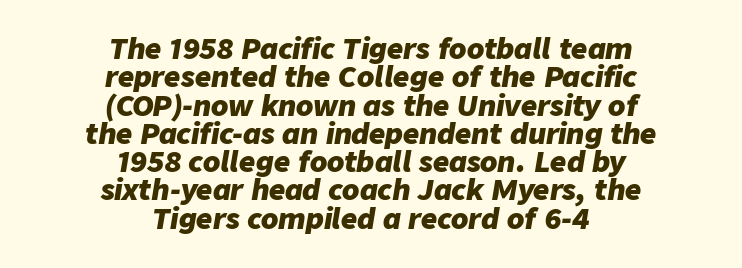
Q: Is the text bold? A: Yes.
Q: Is the text italic (slanted)? A: Yes, it leans right by about 9 degrees.
Q: Is the text underlined? A: No.
Q: How is the paragraph aligned? A: Centered.
Q: Is the spacing between letters normal or unusually wide? A: Normal.
Q: Is the spacing between lines tight, normal or loose? A: Tight.
Q: Width (condensed, normal, or wide)? A: Normal.
Q: Stroke contrast? A: Low.
Q: x-height? A: Medium.
Q: Monospaced? A: No.
